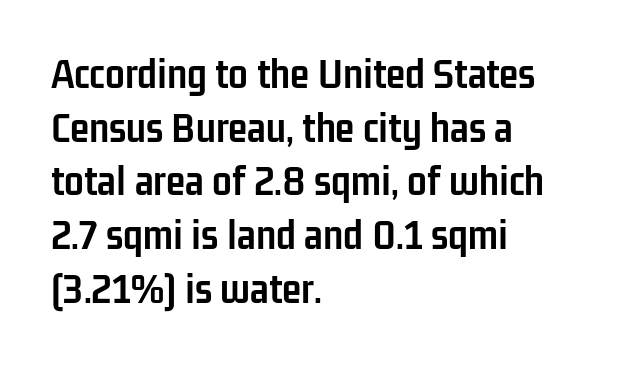
The image shows 44 px semibold, condensed sans-serif type, upright; set left-aligned, line spacing 1.22x, normal letter spacing, not underlined; low stroke contrast and a medium x-height.
